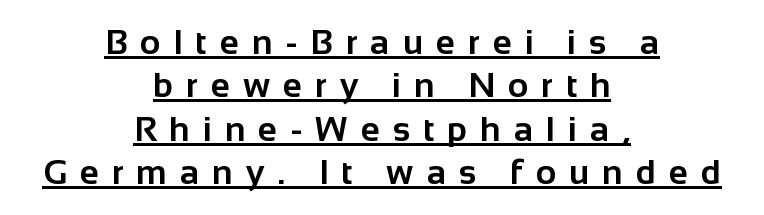
Honestly, the letter spacing is so wide it's the main thing you notice. The face used here is proportionally spaced, like ordinary book or web type. A continuous stroke trails under the words, as in a hyperlink. Caption: multi-line text, centered on the measure.
